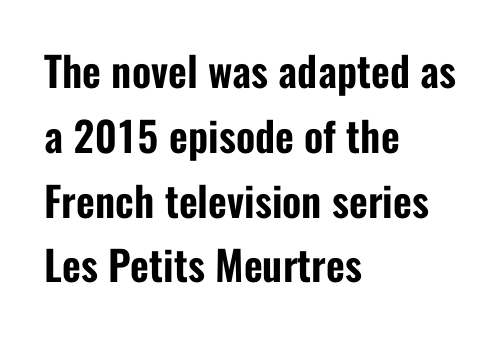
Summary of vertical rhythm: regular, with standard interline spacing. Tall strokes in this sample are plumb rather than angled. The baseline area is clear. The type family on display is of the sans-serif kind. These lines are rendered in a variable-pitch font.
